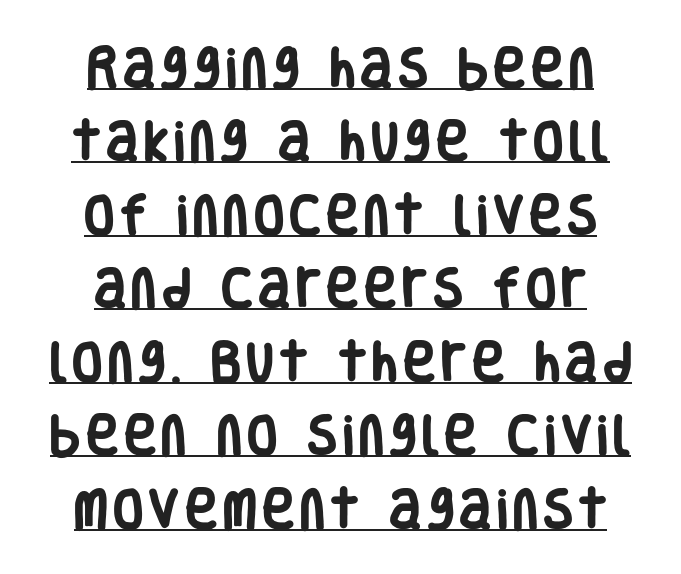
The image shows 44 px heavy, condensed sans-serif type, upright; set normal line spacing (1.67x), underlined; low stroke contrast and a large x-height.
